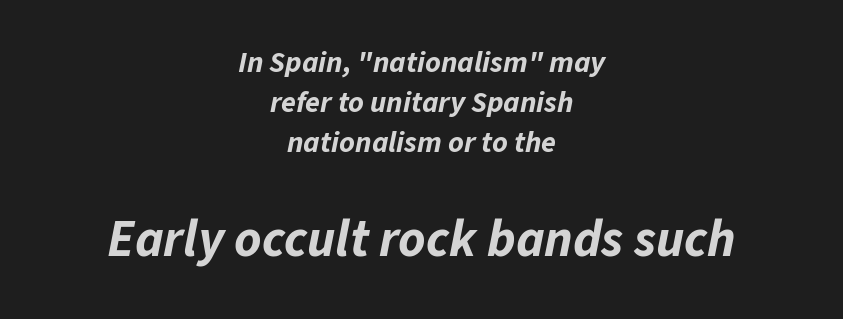
{"italic": "yes", "lean": "right", "slant_degrees": 11, "bold": "yes", "weight": "bold", "width": "normal", "stroke_contrast": "low", "x_height": "medium", "monospaced": "no", "underline": "no", "align": "center", "line_spacing": "normal", "line_spacing_ratio": 1.33, "letter_spacing": "normal", "letter_spacing_em": 0.0, "larger_block": "second", "size_ratio": 1.73, "glyph_px": 52}
